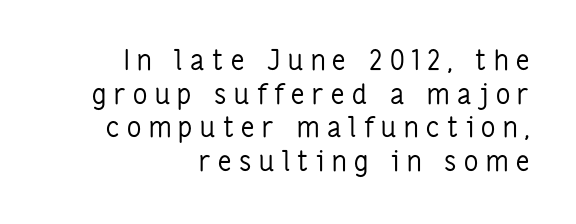
Q: Is the text bold? A: No.
Q: Is the text italic (slanted)? A: No, it is upright.
Q: Is the typeface a serif or a sans-serif typeface? A: Sans-serif.
Q: Is the text underlined? A: No.
Q: How is the paragraph aligned? A: Right-aligned.
Q: Is the spacing between letters normal or unusually wide? A: Unusually wide.
Q: Width (condensed, normal, or wide)? A: Condensed.
Q: Stroke contrast? A: Low.
Q: x-height? A: Medium.
Q: Monospaced? A: No.
